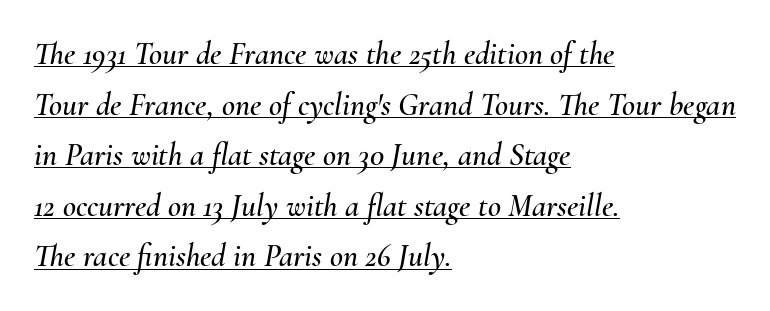
Q: Is the text italic (slanted)? A: Yes, it leans right by about 10 degrees.
Q: Is the text underlined? A: Yes.
Q: How is the paragraph aligned? A: Left-aligned.
Q: Is the spacing between letters normal or unusually wide? A: Normal.
Q: Is the spacing between lines tight, normal or loose? A: Normal.
Q: Width (condensed, normal, or wide)? A: Normal.
Q: Stroke contrast? A: Medium.
Q: x-height? A: Small.
Q: Monospaced? A: No.
